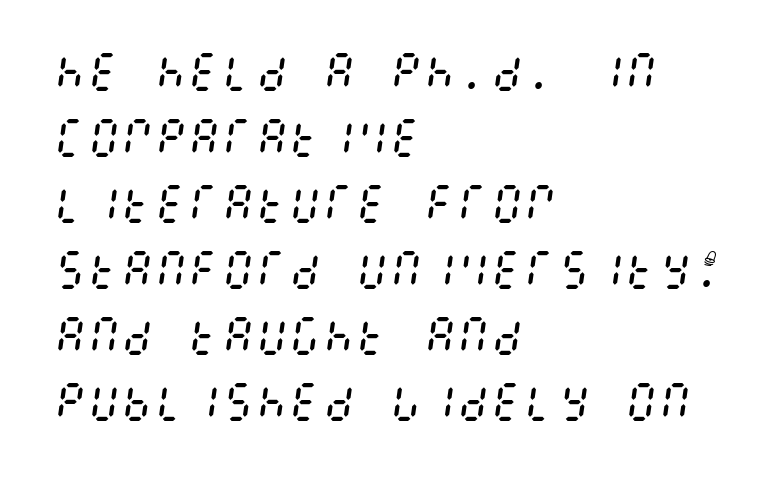
Students, observe: this is what conventionally led text looks like. Unbolded letterforms with no extra heft. Where is the straight margin? On the left. A clean baseline with only descenders dipping below it. Letter spacing: default. Notice how the stems are inclined rather than vertical — that's the hallmark of italics.
